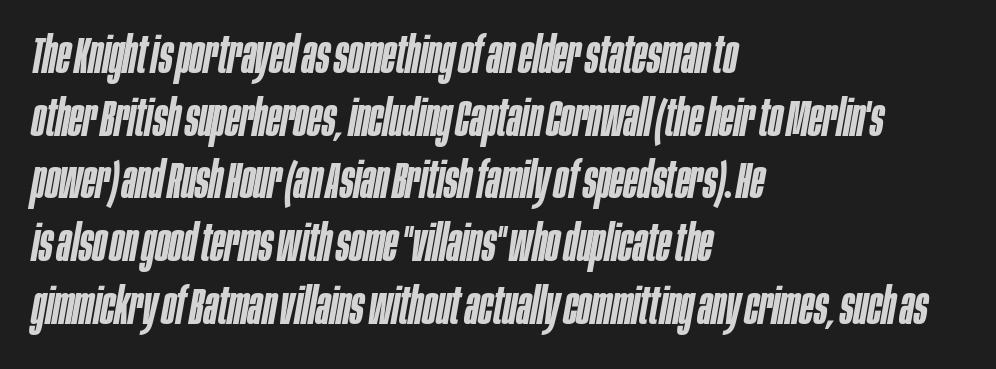
{"italic": "yes", "lean": "right", "slant_degrees": 10, "bold": "semi", "weight": "semibold", "width": "condensed", "stroke_contrast": "low", "x_height": "large", "monospaced": "no", "underline": "no", "align": "left", "line_spacing_ratio": 1.23, "letter_spacing": "normal", "letter_spacing_em": 0.0, "glyph_px": 51}
